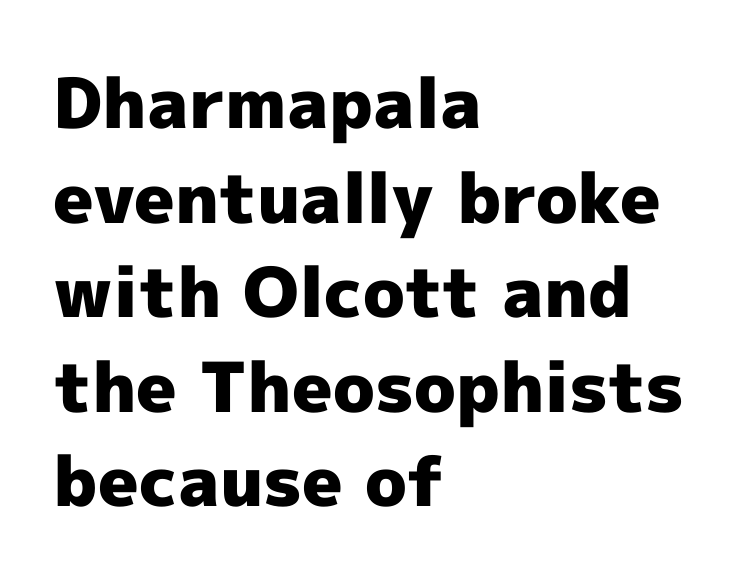
Q: Is the text bold? A: Yes.
Q: Is the text italic (slanted)? A: No, it is upright.
Q: Is the typeface a serif or a sans-serif typeface? A: Sans-serif.
Q: Is the text underlined? A: No.
Q: How is the paragraph aligned? A: Left-aligned.
Q: Is the spacing between letters normal or unusually wide? A: Normal.
Q: Is the spacing between lines tight, normal or loose? A: Normal.
Q: Width (condensed, normal, or wide)? A: Normal.
Q: x-height? A: Medium.
Q: Monospaced? A: No.
